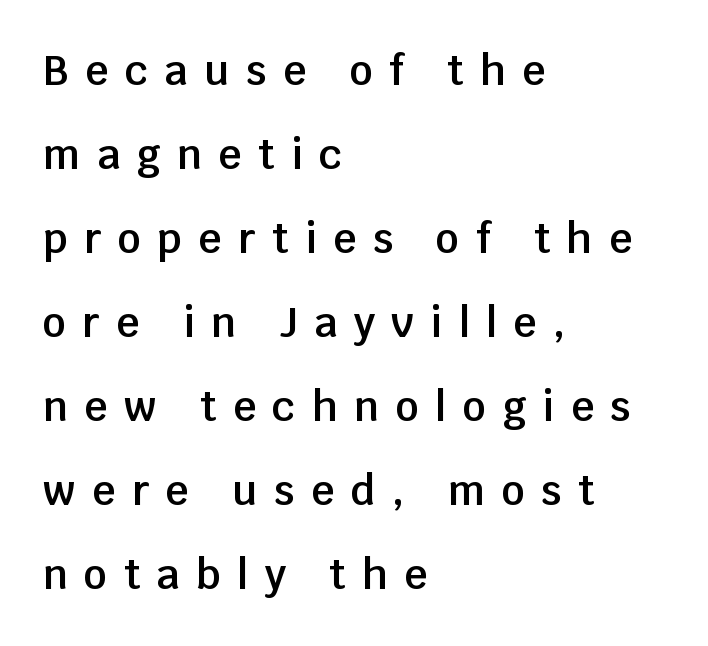
{"serif": "no", "italic": "no", "bold": "semi", "weight": "semibold", "width": "normal", "stroke_contrast": "low", "x_height": "large", "monospaced": "no", "underline": "no", "align": "left", "line_spacing": "loose", "line_spacing_ratio": 2.05, "letter_spacing": "wide", "letter_spacing_em": 0.4, "glyph_px": 41}
